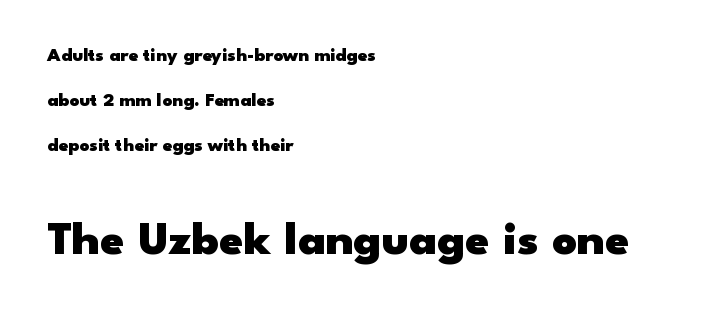
The image shows 48 px heavy, wide sans-serif type, upright; set left-aligned, loose line spacing (2.37x), normal letter spacing, not underlined; the second (bottom) block is 2.53x larger; low stroke contrast and a small x-height.
